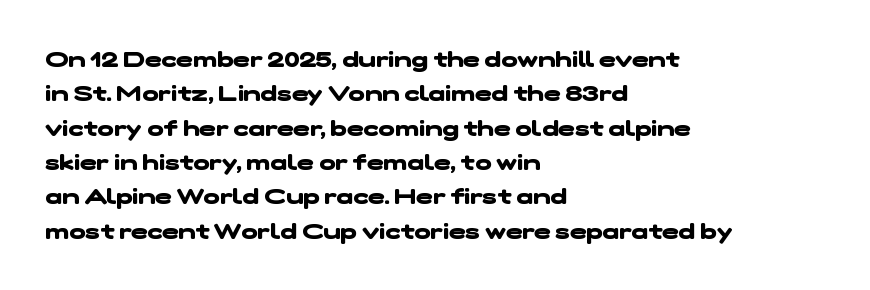
Q: Is the text bold? A: Yes.
Q: Is the text underlined? A: No.
Q: How is the paragraph aligned? A: Left-aligned.
Q: Is the spacing between letters normal or unusually wide? A: Normal.
Q: Is the spacing between lines tight, normal or loose? A: Normal.
